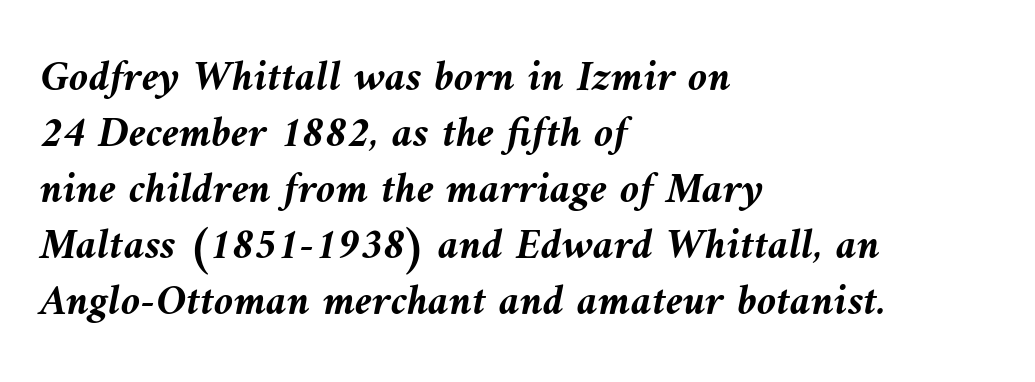
The image shows 44 px semibold type, italic (leaning left); set left-aligned, normal line spacing (1.27x), normal letter spacing, not underlined; medium stroke contrast and a medium x-height.
